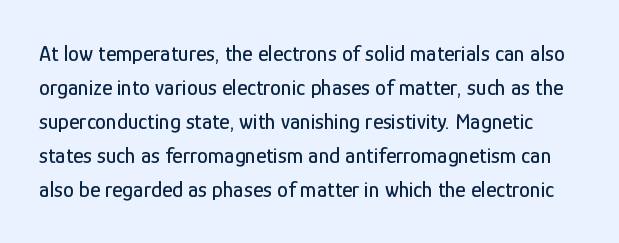
Q: Is the text italic (slanted)? A: No, it is upright.
Q: Is the text underlined? A: No.
Q: Is the spacing between letters normal or unusually wide? A: Normal.
Q: Is the spacing between lines tight, normal or loose? A: Normal.
